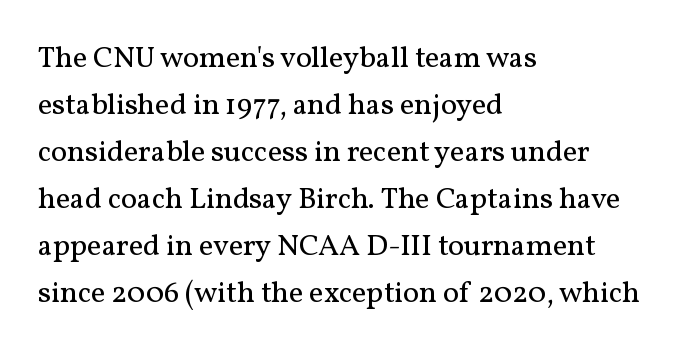
Q: Is the text bold? A: No.
Q: Is the text italic (slanted)? A: No, it is upright.
Q: Is the typeface a serif or a sans-serif typeface? A: Serif.
Q: Is the text underlined? A: No.
Q: How is the paragraph aligned? A: Left-aligned.
Q: Is the spacing between letters normal or unusually wide? A: Normal.
Q: Is the spacing between lines tight, normal or loose? A: Normal.
Q: Width (condensed, normal, or wide)? A: Normal.
Q: Stroke contrast? A: Medium.
Q: x-height? A: Medium.
Q: Monospaced? A: No.
